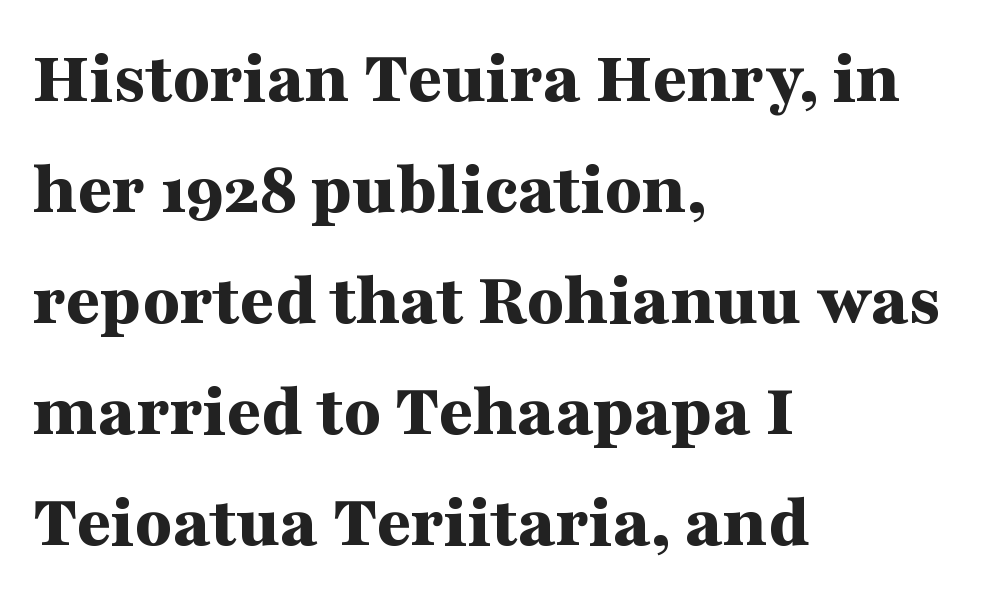
Does the type have serifs? Yes, each stem ends in a small foot. Is the type bold? Yes — the strokes are clearly thick and heavy. Line spacing here is normal. A typesetter would call this proportional, since set widths differ per character. The rendering keeps characters at their native spacing. Does the lettering tilt? It doesn't — this is upright.
